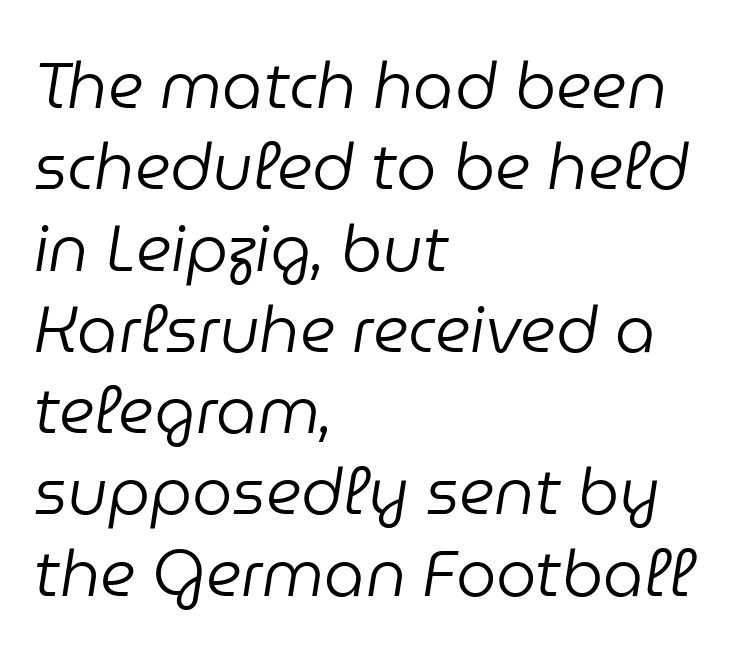
A bare baseline throughout the passage. The text block is weighted toward the left margin, trailing off unevenly rightward. The letters advance in unequal steps, a hallmark of proportional type. Characters follow at the spacing the type designer built in. In terms of posture, this sample is oblique.
